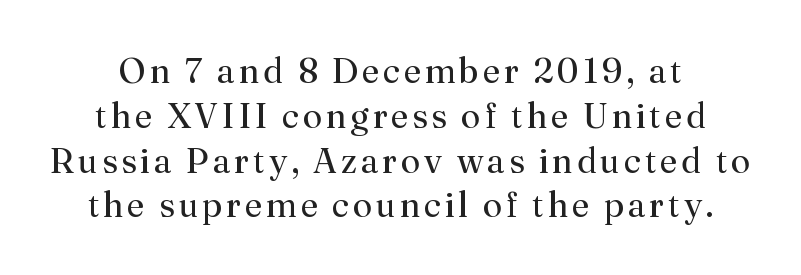
The image shows 35 px regular-weight serif type, upright; set normal line spacing (1.28x), not underlined; medium stroke contrast and a small x-height.
